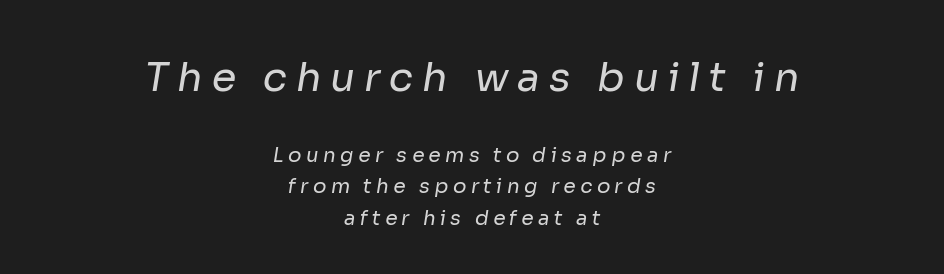
Q: Is the text bold? A: No.
Q: Is the typeface a serif or a sans-serif typeface? A: Sans-serif.
Q: Is the text underlined? A: No.
Q: How is the paragraph aligned? A: Centered.
Q: Is the spacing between letters normal or unusually wide? A: Unusually wide.
Q: Is the spacing between lines tight, normal or loose? A: Normal.
Q: Which block of text is set in a larger size, the first (top) or the second (bottom)? A: The first (top) one.
Q: Width (condensed, normal, or wide)? A: Normal.
Q: Stroke contrast? A: Low.
Q: x-height? A: Medium.
Q: Monospaced? A: No.
